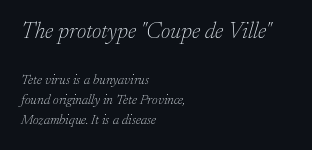
Q: Is the text bold? A: No.
Q: Is the text italic (slanted)? A: Yes, it leans right by about 17 degrees.
Q: Is the text underlined? A: No.
Q: How is the paragraph aligned? A: Left-aligned.
Q: Is the spacing between letters normal or unusually wide? A: Normal.
Q: Is the spacing between lines tight, normal or loose? A: Normal.
Q: Which block of text is set in a larger size, the first (top) or the second (bottom)? A: The first (top) one.
